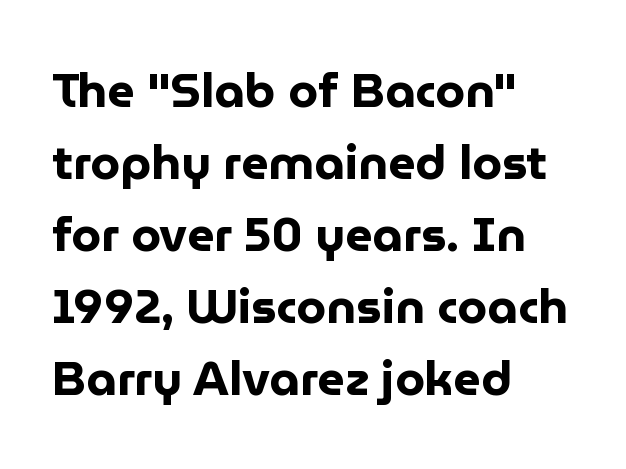
The image shows 48 px bold sans-serif type, upright; set left-aligned, normal line spacing (1.5x), normal letter spacing, not underlined; low stroke contrast and a medium x-height.
